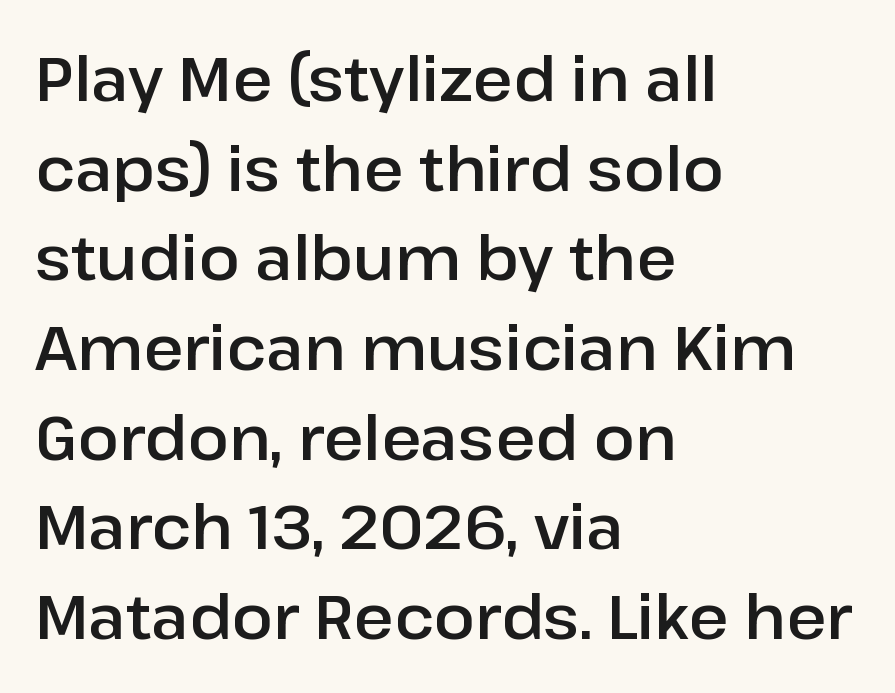
Q: Is the text italic (slanted)? A: No, it is upright.
Q: Is the typeface a serif or a sans-serif typeface? A: Sans-serif.
Q: Is the text underlined? A: No.
Q: How is the paragraph aligned? A: Left-aligned.
Q: Is the spacing between letters normal or unusually wide? A: Normal.
Q: Is the spacing between lines tight, normal or loose? A: Normal.
Q: Width (condensed, normal, or wide)? A: Normal.
Q: Stroke contrast? A: Low.
Q: x-height? A: Medium.
Q: Monospaced? A: No.
